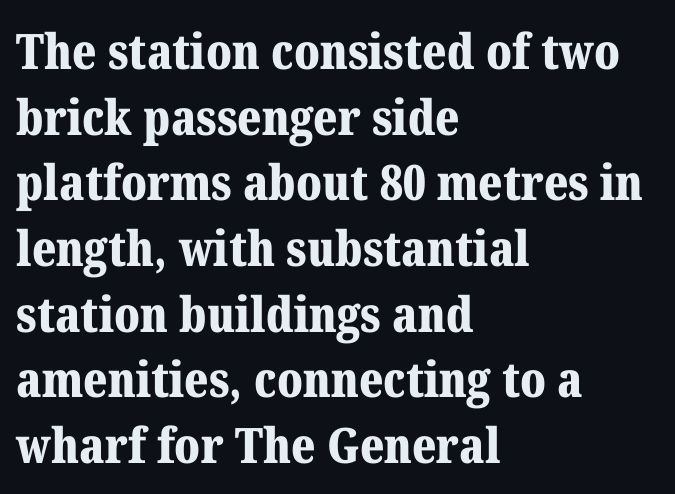
Q: Is the text bold? A: Yes.
Q: Is the text italic (slanted)? A: No, it is upright.
Q: Is the typeface a serif or a sans-serif typeface? A: Serif.
Q: Is the text underlined? A: No.
Q: How is the paragraph aligned? A: Left-aligned.
Q: Is the spacing between letters normal or unusually wide? A: Normal.
Q: Is the spacing between lines tight, normal or loose? A: Normal.
Q: Width (condensed, normal, or wide)? A: Normal.
Q: Stroke contrast? A: Medium.
Q: x-height? A: Medium.
Q: Monospaced? A: No.
